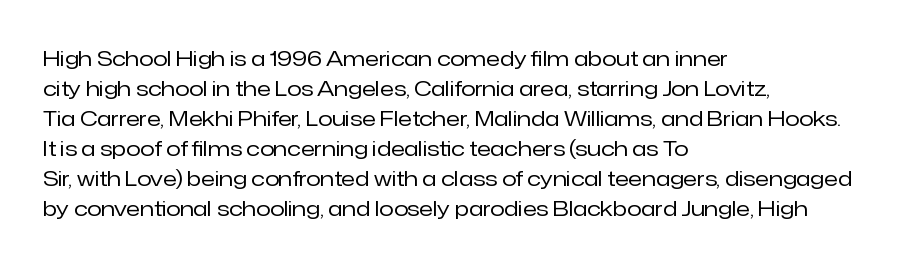
{"italic": "no", "bold": "no", "underline": "no", "align": "left", "line_spacing": "normal", "line_spacing_ratio": 1.43, "letter_spacing": "normal", "letter_spacing_em": 0.0, "glyph_px": 21}
